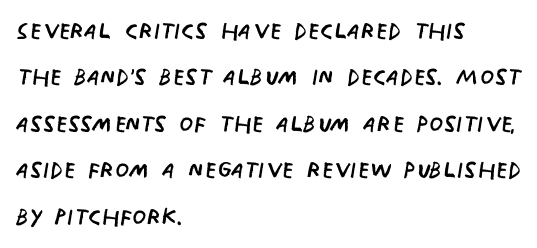
Q: Is the text bold? A: No.
Q: Is the typeface a serif or a sans-serif typeface? A: Sans-serif.
Q: Is the text underlined? A: No.
Q: How is the paragraph aligned? A: Left-aligned.
Q: Is the spacing between letters normal or unusually wide? A: Normal.
Q: Is the spacing between lines tight, normal or loose? A: Normal.
Q: Width (condensed, normal, or wide)? A: Condensed.
Q: Stroke contrast? A: Low.
Q: x-height? A: Large.
Q: Monospaced? A: No.
